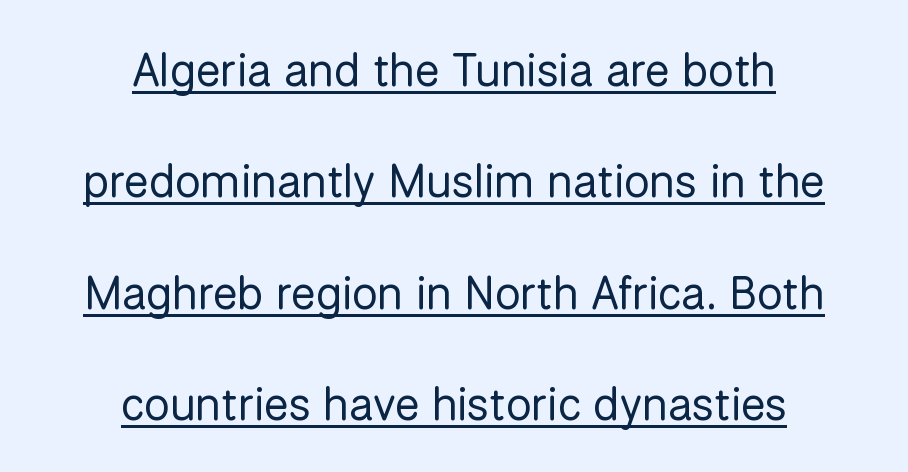
The image shows 46 px regular-weight sans-serif type, upright; set centered, loose line spacing (2.42x), normal letter spacing, underlined; low stroke contrast and a medium x-height.
